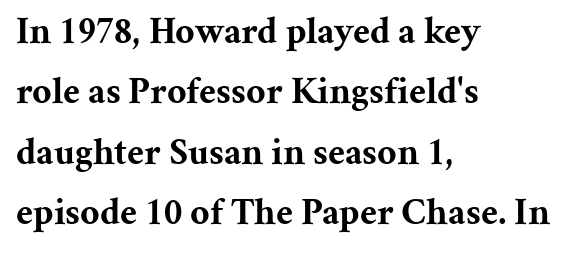
Proportional: the letters do not fall into vertical columns. Does extra space separate the letters? No, they use regular spacing. The paragraph has a hard left edge and a soft right edge. Caption: bold face, heavy strokes.
